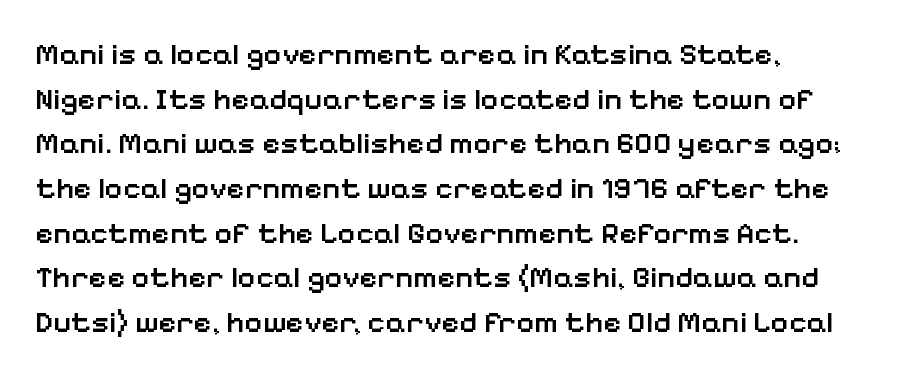
The image shows 31 px semibold sans-serif type, upright; set left-aligned, normal line spacing (1.44x), normal letter spacing, not underlined; low stroke contrast and a medium x-height.
